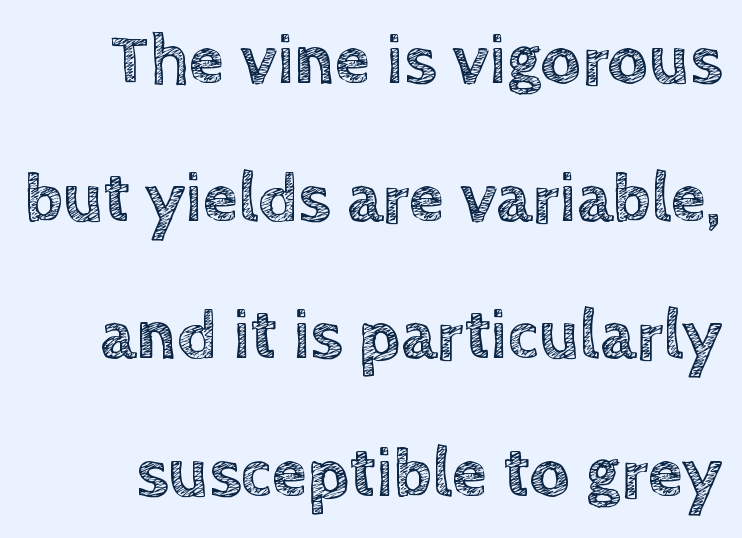
The image shows 71 px text type, upright; set loose line spacing (1.94x), normal letter spacing, not underlined; a large x-height.
